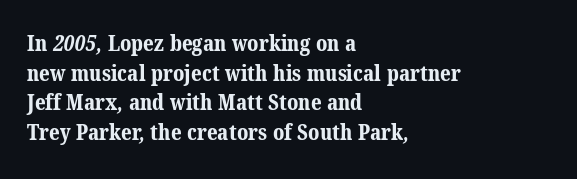
Q: Is the text bold? A: Yes.
Q: Is the text underlined? A: No.
Q: How is the paragraph aligned? A: Left-aligned.
Q: Is the spacing between letters normal or unusually wide? A: Normal.
Q: Is the spacing between lines tight, normal or loose? A: Normal.
